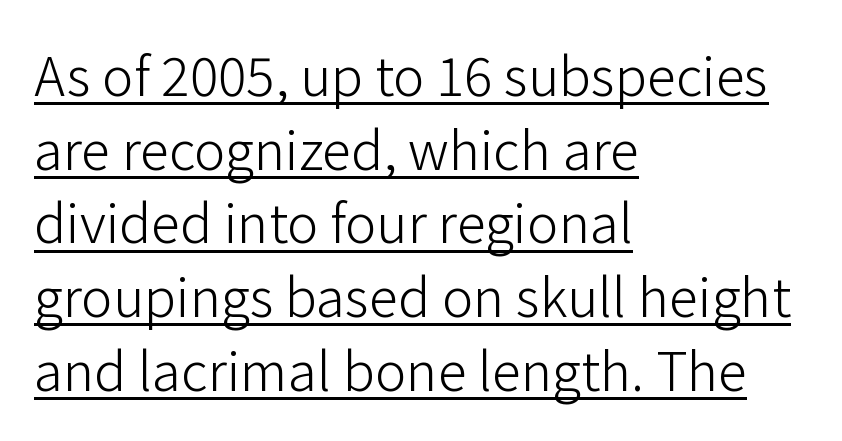
These lines keep a tight, regular rhythm from letter to letter. This is underlined copy, the kind a proofreader might mark for attention. What kind of face is this? One without serifs — a sans. Casual observation: everything's shoved over to the left.
